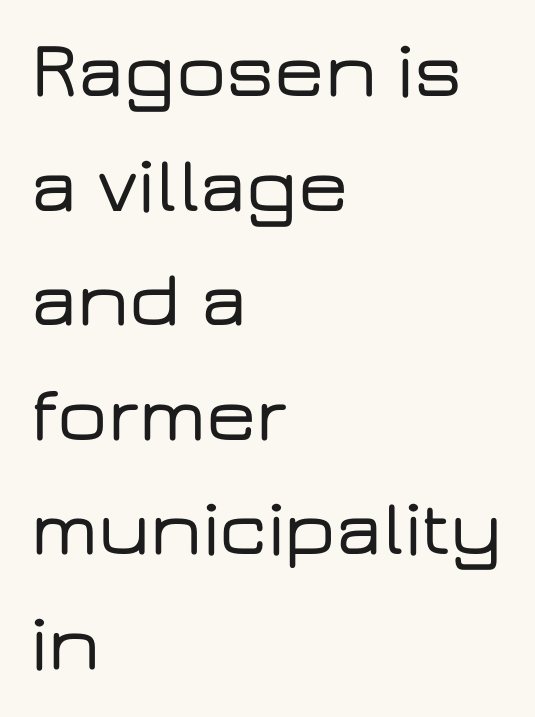
Nobody drew a line under any word here. Upright lettering throughout. Unlike a traditional serif, this face leaves its strokes unadorned. Notice how descenders clear the ascenders below comfortably — that's standard leading. Each word holds together tightly as a unit, with standard inter-letter gaps.
